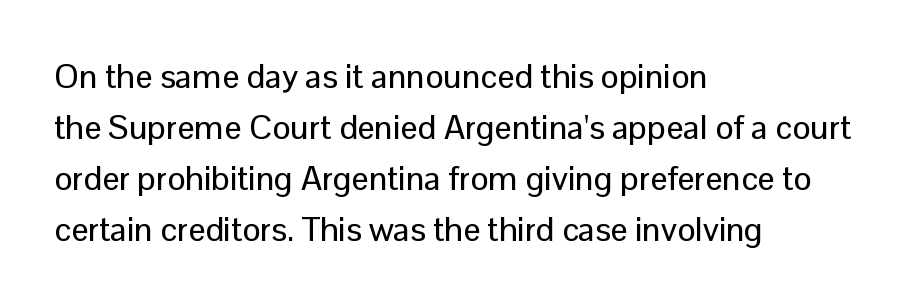
The image shows 34 px sans-serif type, upright; set left-aligned, normal line spacing (1.5x), normal letter spacing, not underlined; low stroke contrast and a medium x-height.
